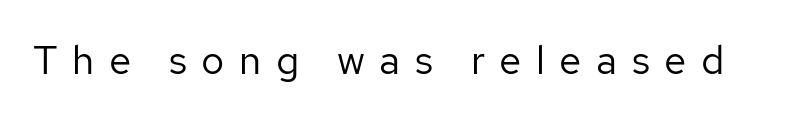
The image shows 40 px regular-weight sans-serif type, upright; set unusually wide letter spacing (+0.36 em), not underlined; low stroke contrast and a medium x-height.
